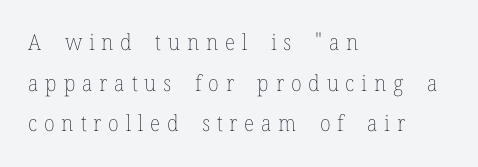
The compositor pushed each line to the left boundary. Someone cranked the tracking dial way up on this one. No heavy texture on the line: the type isn't bold. Do the letters lean? They stand straight. Clear beneath every line of the passage.
